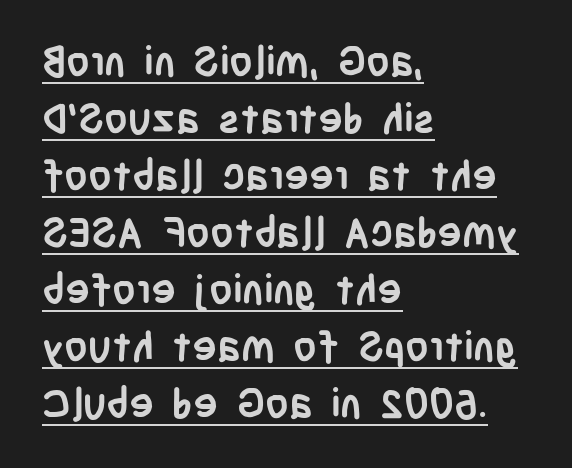
The text was rendered using a sans face with plain stroke endings. The axis of the letterforms is exactly vertical. The passage is arranged the way most books set body copy — flush left. Tracking value appears to be zero — textbook default spacing. Here the designer chose a conventional face with non-uniform glyph widths. Reading down the column, the eye jumps a familiar distance to each next line.
